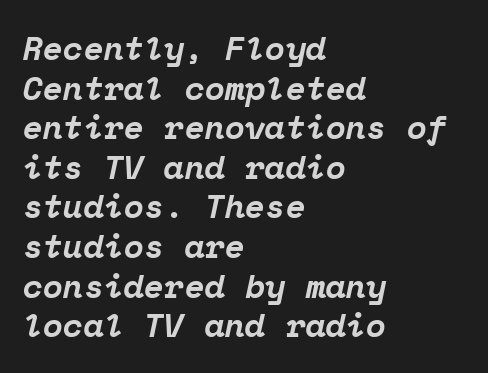
Q: Is the text bold? A: Yes.
Q: Is the text italic (slanted)? A: Yes, it leans right by about 12 degrees.
Q: Is the typeface a serif or a sans-serif typeface? A: Serif.
Q: Is the text underlined? A: No.
Q: How is the paragraph aligned? A: Left-aligned.
Q: Is the spacing between letters normal or unusually wide? A: Normal.
Q: Width (condensed, normal, or wide)? A: Normal.
Q: Stroke contrast? A: Low.
Q: x-height? A: Medium.
Q: Monospaced? A: Yes.
